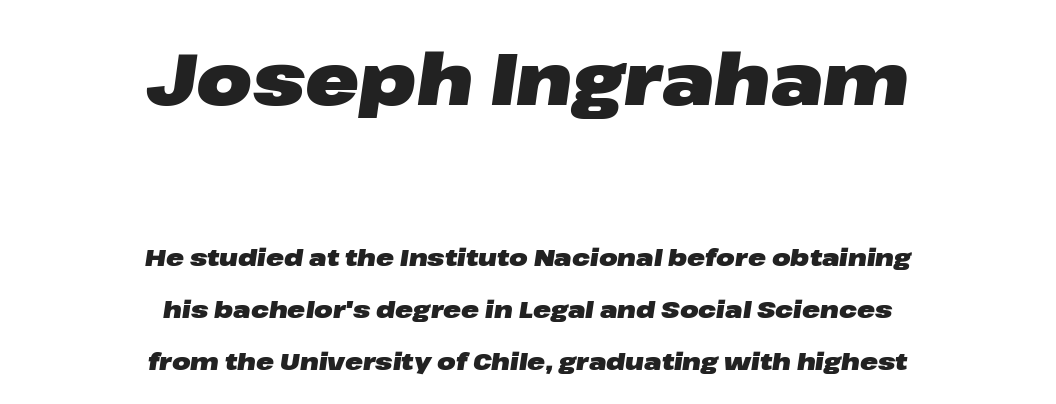
Q: Is the text bold? A: Yes.
Q: Is the text italic (slanted)? A: Yes, it leans right by about 8 degrees.
Q: Is the text underlined? A: No.
Q: How is the paragraph aligned? A: Centered.
Q: Is the spacing between letters normal or unusually wide? A: Normal.
Q: Is the spacing between lines tight, normal or loose? A: Loose.
Q: Which block of text is set in a larger size, the first (top) or the second (bottom)? A: The first (top) one.
Q: Width (condensed, normal, or wide)? A: Wide.
Q: Stroke contrast? A: Low.
Q: x-height? A: Medium.
Q: Monospaced? A: No.
